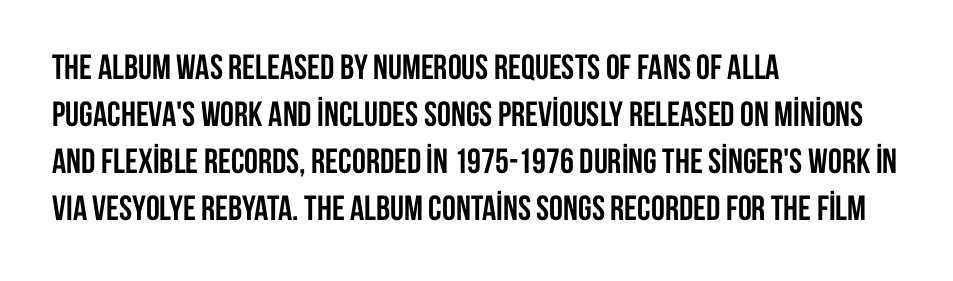
The image shows 35 px semibold, condensed sans-serif type, upright; set left-aligned, normal line spacing (1.34x), normal letter spacing, not underlined; low stroke contrast and a large x-height.
